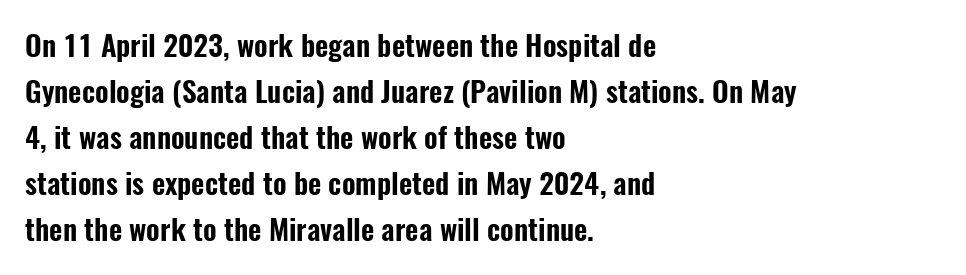
The image shows 29 px condensed sans-serif type, upright; set left-aligned, normal line spacing (1.59x), normal letter spacing, not underlined; low stroke contrast and a medium x-height.
